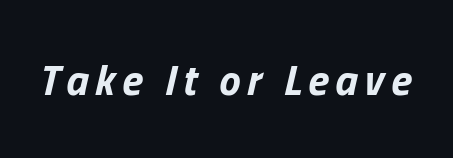
The image shows 43 px bold type, italic (leaning right); set not underlined; low stroke contrast and a medium x-height.
